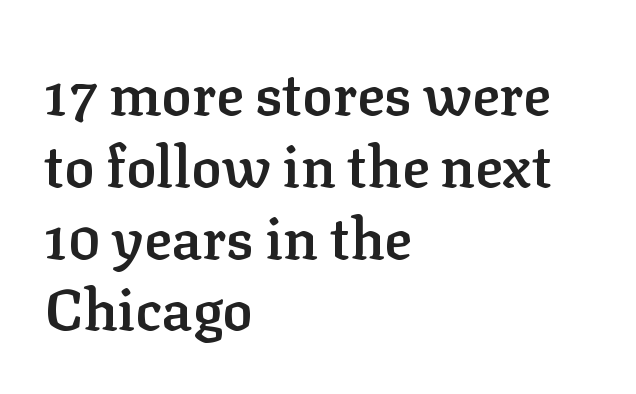
The typesetter chose a ragged-right arrangement here. Check the space under the baseline: it is left empty. Posture: vertical. Type style note: has serifs. The rendering uses natural spacing where letterforms have individual widths.
